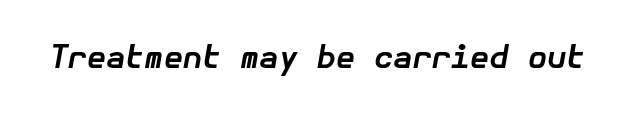
{"italic": "yes", "lean": "right", "slant_degrees": 10, "bold": "yes", "weight": "bold", "width": "normal", "stroke_contrast": "low", "x_height": "medium", "underline": "no", "letter_spacing": "normal", "letter_spacing_em": 0.0, "glyph_px": 31}
